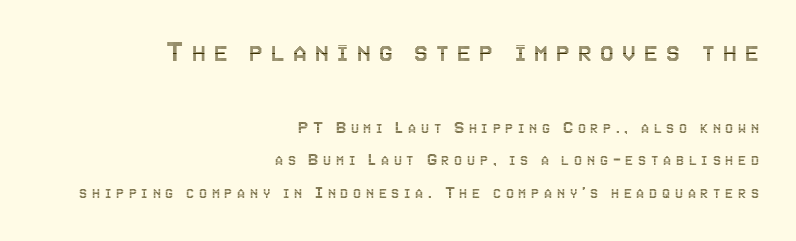
Think of a printed novel: that variable character pitch is what you see here. Honestly, there is no underline to notice here at all. Vertical strokes here are truly vertical. The compositor pushed each line to the right boundary. In terms of letterspacing, this is a distinctly airy, spread setting.
